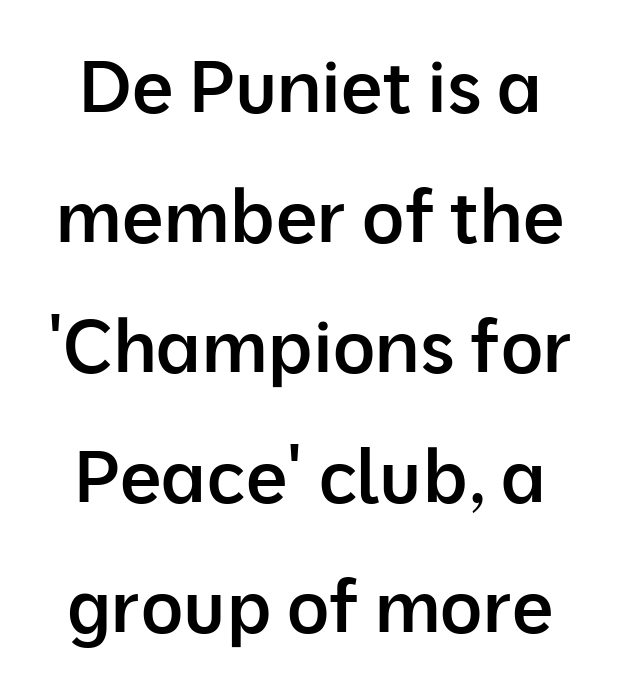
{"serif": "no", "italic": "no", "bold": "semi", "weight": "semibold", "width": "normal", "stroke_contrast": "low", "x_height": "medium", "monospaced": "no", "underline": "no", "line_spacing_ratio": 1.78, "letter_spacing": "normal", "letter_spacing_em": 0.0, "glyph_px": 73}
